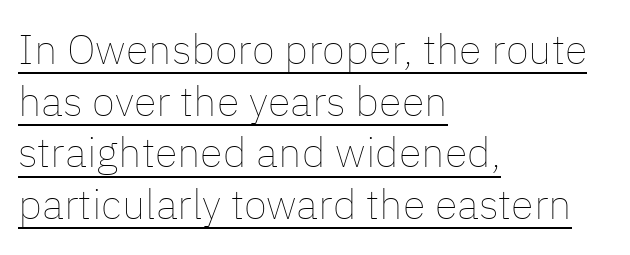
Q: Is the text bold? A: No.
Q: Is the text italic (slanted)? A: No, it is upright.
Q: Is the text underlined? A: Yes.
Q: How is the paragraph aligned? A: Left-aligned.
Q: Is the spacing between letters normal or unusually wide? A: Normal.
Q: Width (condensed, normal, or wide)? A: Normal.
Q: Stroke contrast? A: Low.
Q: x-height? A: Medium.
Q: Monospaced? A: No.
